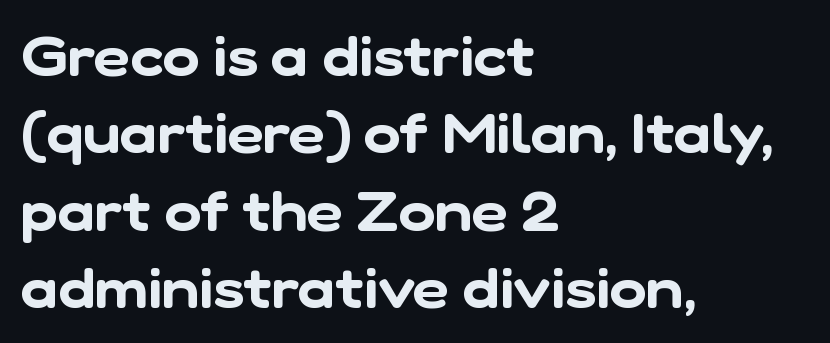
{"serif": "no", "width": "normal", "stroke_contrast": "low", "x_height": "medium", "monospaced": "no", "underline": "no", "align": "left", "line_spacing": "normal", "line_spacing_ratio": 1.38, "letter_spacing": "normal", "letter_spacing_em": 0.0, "glyph_px": 56}
